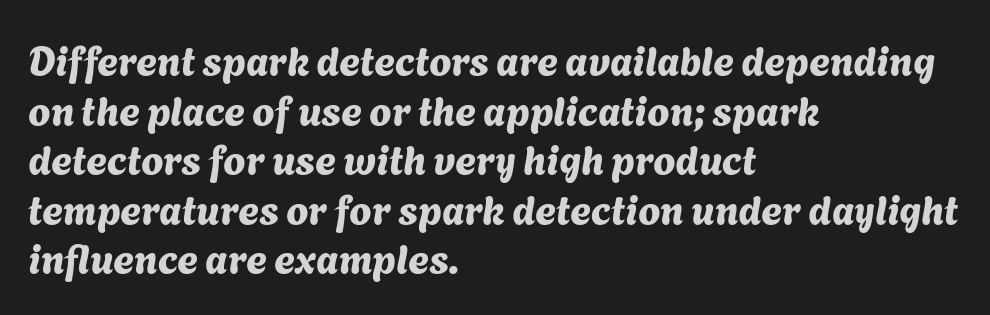
Inter-character spacing is left at the font's built-in metrics. The string is rendered with underlining switched off. Look at the bottom of the vertical strokes: they stop flat, with no serifs. Think of a printed novel: that variable character pitch is what you see here. The lines are quadded left.
